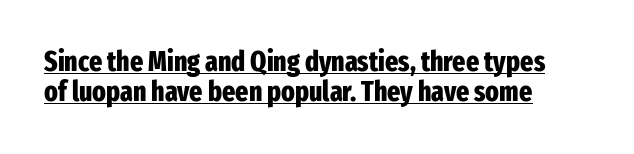
The image shows 28 px heavy, condensed sans-serif type, upright; set left-aligned, tight line spacing (1.08x), normal letter spacing, underlined; low stroke contrast and a medium x-height.
